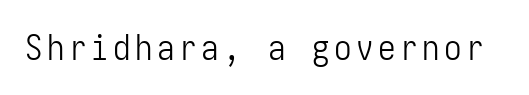
Q: Is the text bold? A: No.
Q: Is the text italic (slanted)? A: No, it is upright.
Q: Is the typeface a serif or a sans-serif typeface? A: Sans-serif.
Q: Is the text underlined? A: No.
Q: Width (condensed, normal, or wide)? A: Condensed.
Q: Stroke contrast? A: Low.
Q: x-height? A: Medium.
